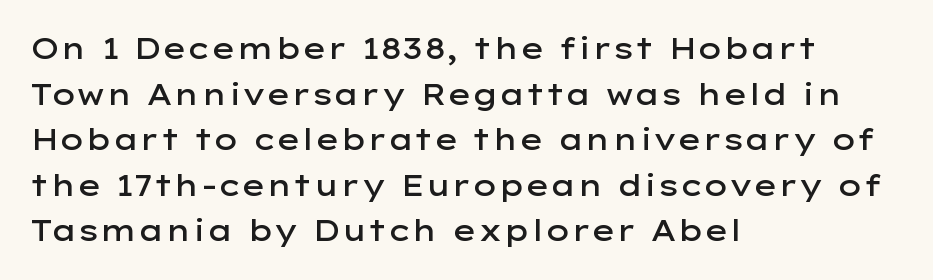
The image shows 29 px semibold, wide sans-serif type, upright; set left-aligned, normal line spacing (1.57x), normal letter spacing, not underlined; low stroke contrast and a medium x-height.
